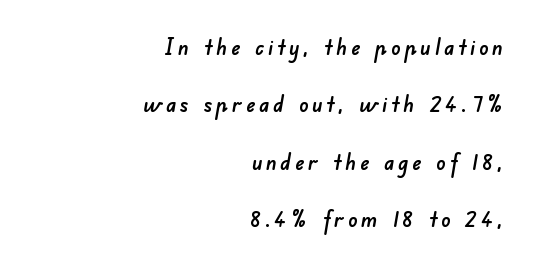
Lines of text with bare space underneath. Leading is clearly above the norm, producing a sparse column. Horizontal alignment here is rightward, an uncommon choice for prose.
